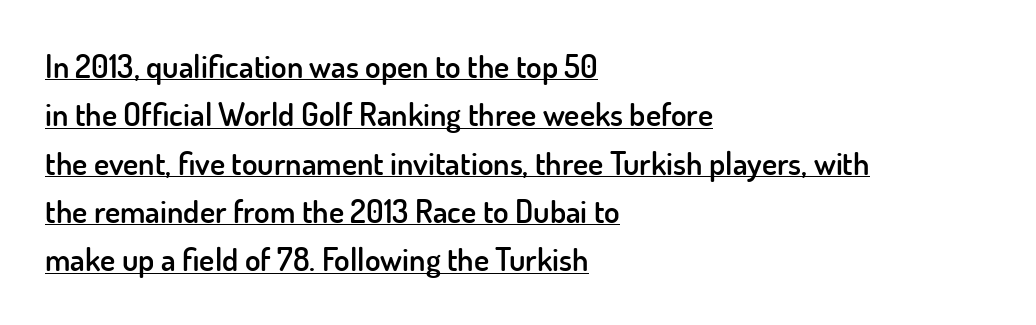
Q: Is the text bold? A: Semi-bold.
Q: Is the text italic (slanted)? A: No, it is upright.
Q: Is the typeface a serif or a sans-serif typeface? A: Sans-serif.
Q: Is the text underlined? A: Yes.
Q: How is the paragraph aligned? A: Left-aligned.
Q: Is the spacing between letters normal or unusually wide? A: Normal.
Q: Is the spacing between lines tight, normal or loose? A: Normal.
Q: Width (condensed, normal, or wide)? A: Normal.
Q: Stroke contrast? A: Low.
Q: x-height? A: Small.
Q: Monospaced? A: No.
